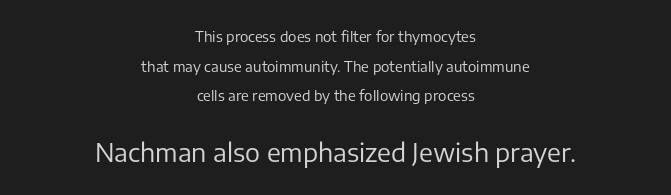
The image shows 25 px text type, upright; set centered, loose line spacing (2.11x), normal letter spacing, not underlined; the second (bottom) block is 1.79x larger.
